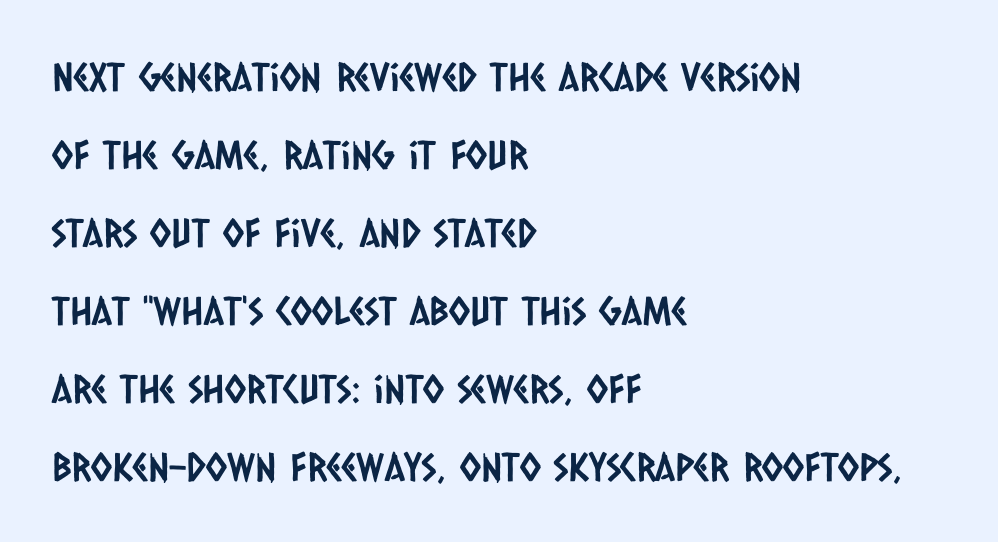
The image shows 39 px condensed sans-serif type; set left-aligned, loose line spacing (2.0x), normal letter spacing, not underlined; low stroke contrast and a large x-height.
